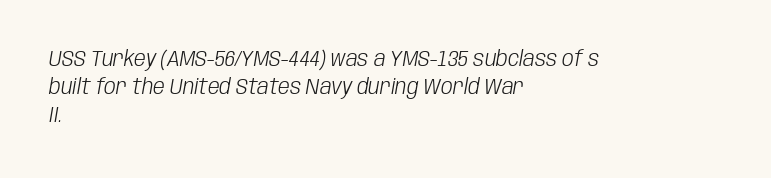
These lines are set flush left with a ragged right edge. The text carries the slant typical of an italic or oblique font. The block of text has a typical density, with ordinary space between rows. Vertical stems look standard width or narrower in stroke. Is the letter spacing exaggerated? No — it looks like the ordinary default. Type without underlining.
